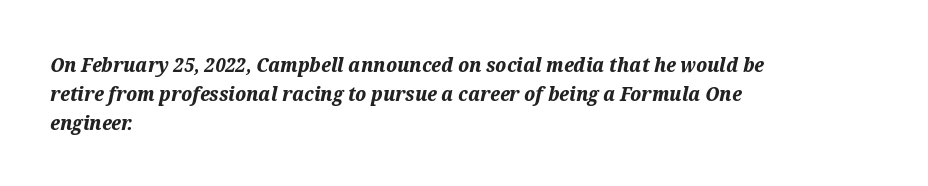
{"italic": "yes", "lean": "right", "slant_degrees": 12, "bold": "yes", "underline": "no", "align": "left", "line_spacing": "normal", "line_spacing_ratio": 1.45, "letter_spacing": "normal", "letter_spacing_em": 0.0, "glyph_px": 20}
